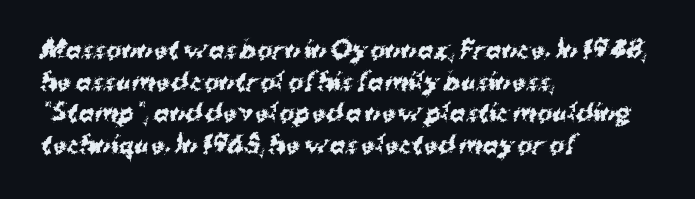
Q: Is the text bold? A: Yes.
Q: Is the text underlined? A: No.
Q: How is the paragraph aligned? A: Left-aligned.
Q: Is the spacing between letters normal or unusually wide? A: Normal.
Q: Is the spacing between lines tight, normal or loose? A: Normal.
